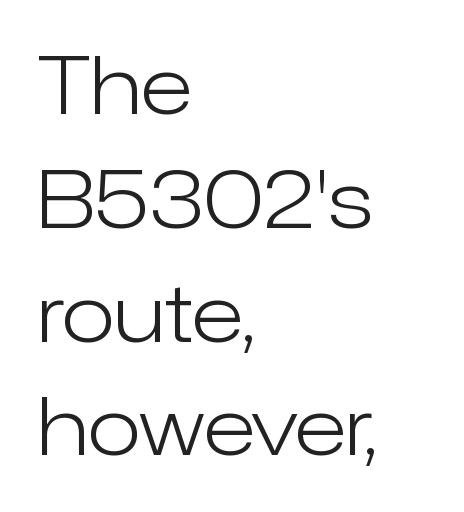
Q: Is the text bold? A: No.
Q: Is the text italic (slanted)? A: No, it is upright.
Q: Is the typeface a serif or a sans-serif typeface? A: Sans-serif.
Q: Is the text underlined? A: No.
Q: How is the paragraph aligned? A: Left-aligned.
Q: Is the spacing between letters normal or unusually wide? A: Normal.
Q: Is the spacing between lines tight, normal or loose? A: Normal.
Q: Width (condensed, normal, or wide)? A: Normal.
Q: Stroke contrast? A: Low.
Q: x-height? A: Medium.
Q: Monospaced? A: No.
